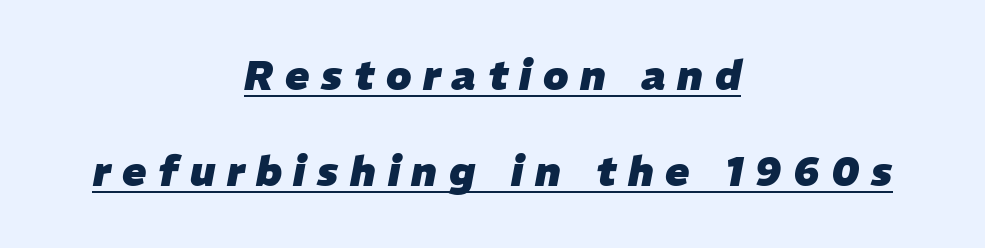
Q: Is the text bold? A: Yes.
Q: Is the text italic (slanted)? A: Yes, it leans right by about 11 degrees.
Q: Is the text underlined? A: Yes.
Q: How is the paragraph aligned? A: Centered.
Q: Is the spacing between letters normal or unusually wide? A: Unusually wide.
Q: Is the spacing between lines tight, normal or loose? A: Loose.
Q: Width (condensed, normal, or wide)? A: Normal.
Q: Stroke contrast? A: Low.
Q: x-height? A: Medium.
Q: Monospaced? A: No.
